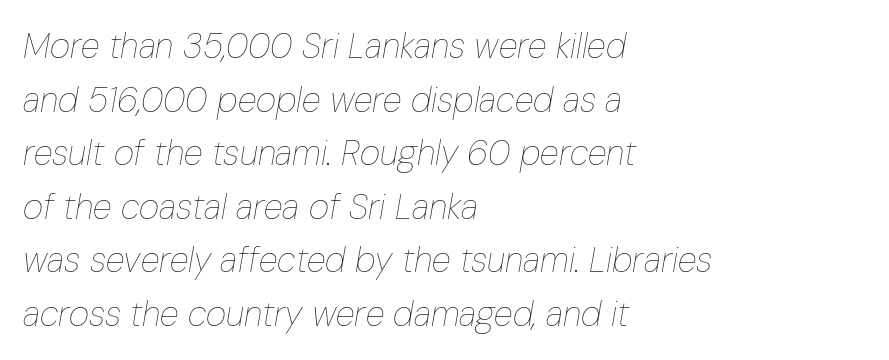
The image shows 35 px thin, condensed type, italic (leaning right); set left-aligned, normal line spacing (1.53x), normal letter spacing, not underlined; low stroke contrast and a medium x-height.
